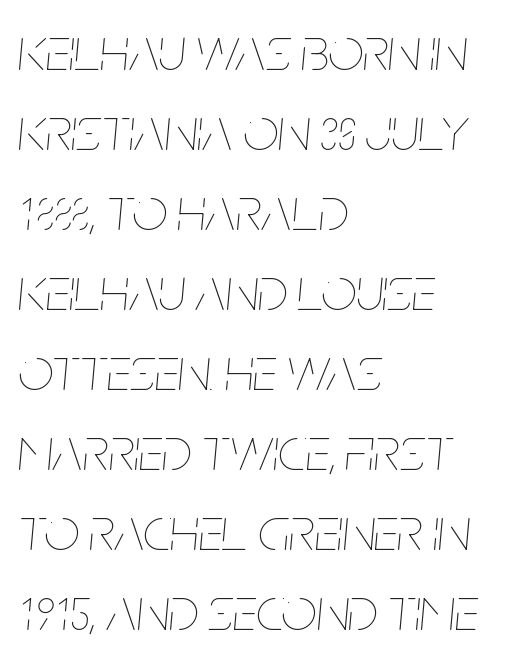
What's the leading like? Ordinary, nothing unusual. The line texture is even and compact thanks to regular tracking. Short and long lines alike share a common starting point at left. A typesetter would call this proportional, since set widths differ per character.
